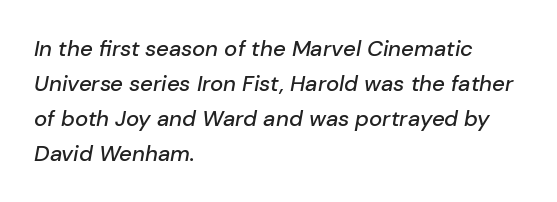
{"italic": "yes", "lean": "right", "slant_degrees": 10, "underline": "no", "align": "left", "line_spacing": "normal", "line_spacing_ratio": 1.59, "letter_spacing": "normal", "letter_spacing_em": 0.0, "glyph_px": 22}
